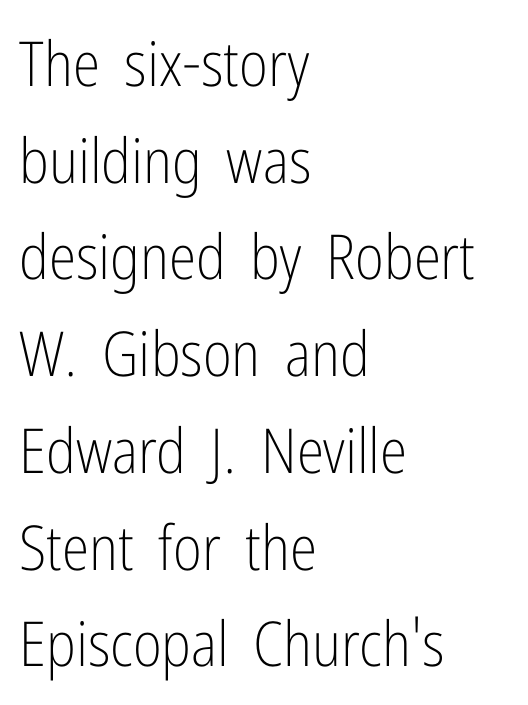
The image shows 62 px light, condensed sans-serif type, upright; set left-aligned, normal line spacing (1.56x), normal letter spacing, not underlined; low stroke contrast and a medium x-height.
